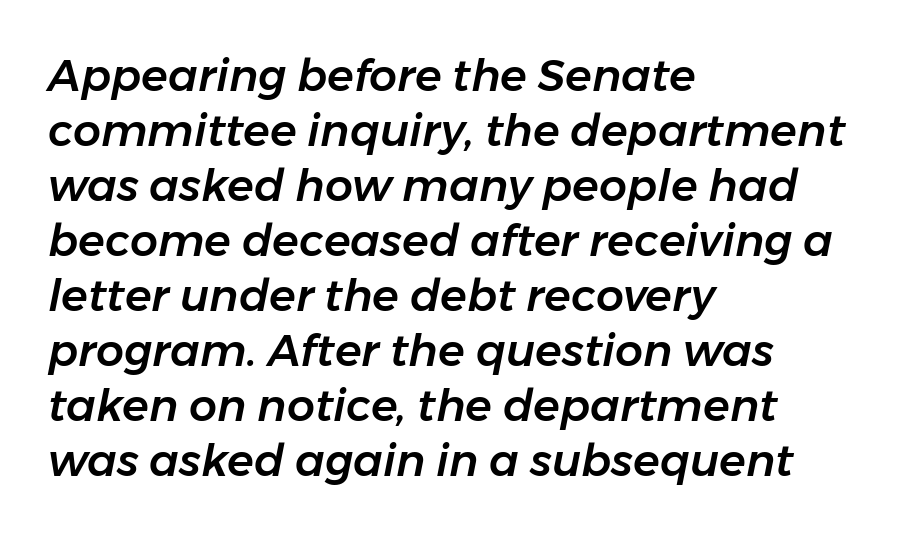
{"italic": "yes", "lean": "right", "slant_degrees": 11, "width": "normal", "stroke_contrast": "low", "x_height": "medium", "monospaced": "no", "underline": "no", "align": "left", "line_spacing": "normal", "line_spacing_ratio": 1.25, "letter_spacing": "normal", "letter_spacing_em": 0.0, "glyph_px": 44}
